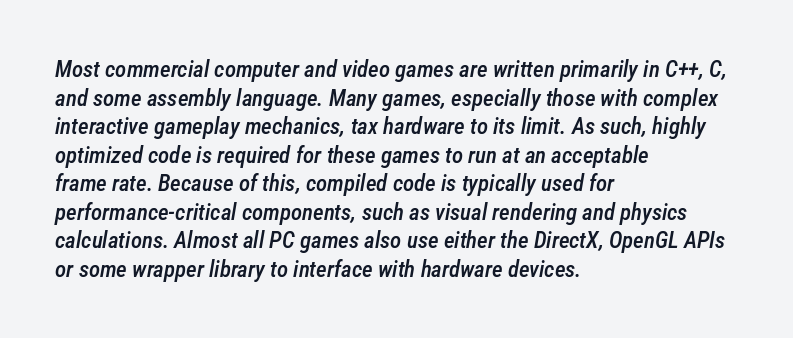
This sample is left-justified, so line endings fall wherever the words run out. Honestly, there is no underline to notice here at all. This rendering leaves character spacing at its baseline value. Slightly chunky letters — semibold, I'd say, not full bold. These lines were composed using italics.
